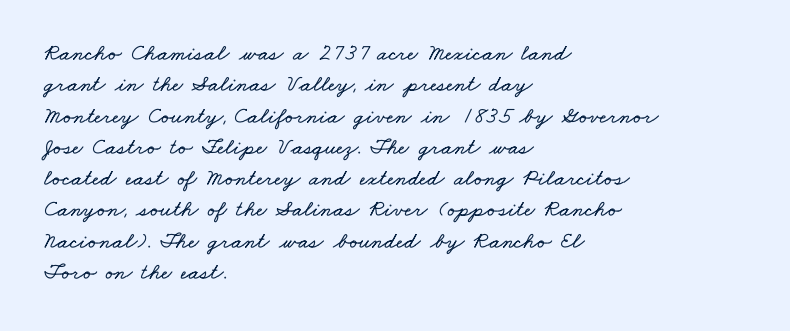
Students, note that the glyphs here touch the page at normal intervals. Rule under the text: the space is simply empty. Summary of vertical rhythm: regular, with standard interline spacing. Horizontally, the lines are justified to the leading edge only.
